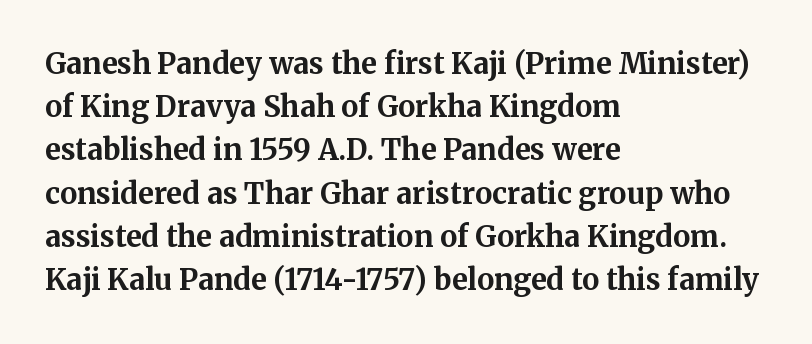
Q: Is the text bold? A: Yes.
Q: Is the text italic (slanted)? A: No, it is upright.
Q: Is the typeface a serif or a sans-serif typeface? A: Serif.
Q: Is the text underlined? A: No.
Q: How is the paragraph aligned? A: Left-aligned.
Q: Is the spacing between letters normal or unusually wide? A: Normal.
Q: Is the spacing between lines tight, normal or loose? A: Normal.
Q: Width (condensed, normal, or wide)? A: Normal.
Q: Stroke contrast? A: Medium.
Q: x-height? A: Medium.
Q: Monospaced? A: No.
